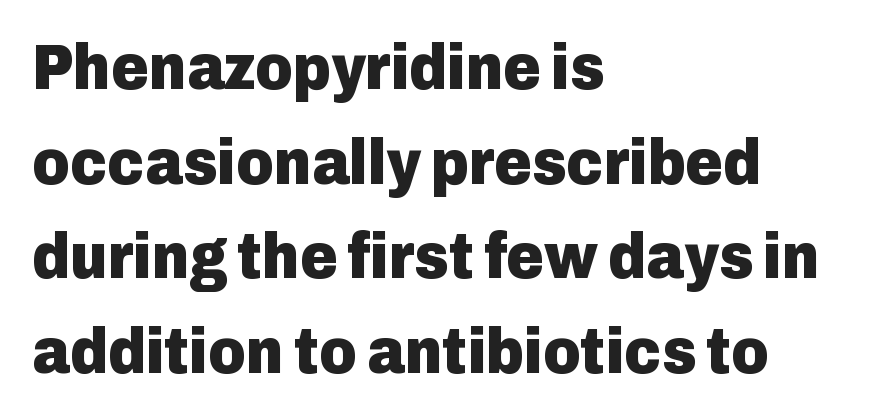
Q: Is the text bold? A: Yes.
Q: Is the text italic (slanted)? A: No, it is upright.
Q: Is the typeface a serif or a sans-serif typeface? A: Sans-serif.
Q: Is the text underlined? A: No.
Q: How is the paragraph aligned? A: Left-aligned.
Q: Is the spacing between letters normal or unusually wide? A: Normal.
Q: Is the spacing between lines tight, normal or loose? A: Normal.
Q: Width (condensed, normal, or wide)? A: Normal.
Q: Stroke contrast? A: Low.
Q: x-height? A: Medium.
Q: Monospaced? A: No.
